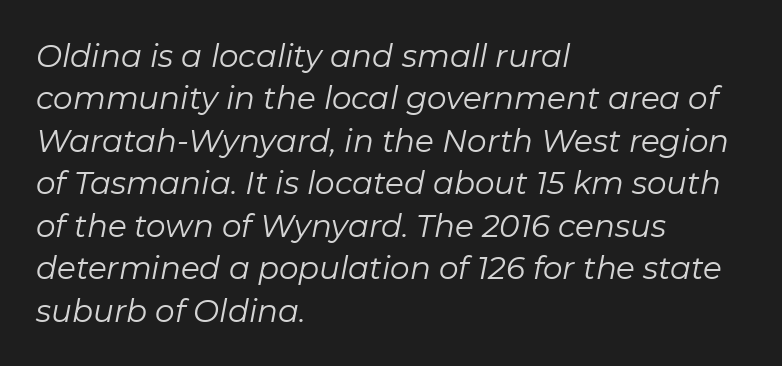
Q: Is the text bold? A: No.
Q: Is the text italic (slanted)? A: Yes, it leans right by about 11 degrees.
Q: Is the text underlined? A: No.
Q: How is the paragraph aligned? A: Left-aligned.
Q: Is the spacing between letters normal or unusually wide? A: Normal.
Q: Is the spacing between lines tight, normal or loose? A: Normal.
Q: Width (condensed, normal, or wide)? A: Normal.
Q: Stroke contrast? A: Low.
Q: x-height? A: Medium.
Q: Monospaced? A: No.
